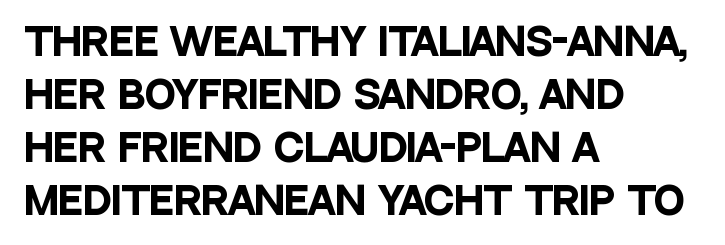
Q: Is the text bold? A: Yes.
Q: Is the text italic (slanted)? A: No, it is upright.
Q: Is the typeface a serif or a sans-serif typeface? A: Sans-serif.
Q: Is the text underlined? A: No.
Q: How is the paragraph aligned? A: Left-aligned.
Q: Is the spacing between letters normal or unusually wide? A: Normal.
Q: Is the spacing between lines tight, normal or loose? A: Normal.
Q: Width (condensed, normal, or wide)? A: Condensed.
Q: Stroke contrast? A: Low.
Q: x-height? A: Large.
Q: Monospaced? A: No.
